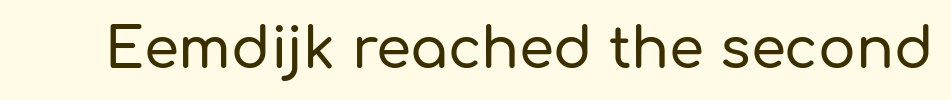
The image shows 56 px sans-serif type, upright; set normal letter spacing, not underlined; low stroke contrast and a medium x-height.
